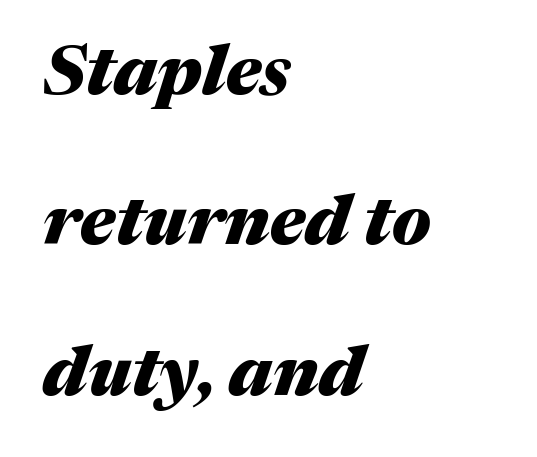
{"italic": "yes", "lean": "right", "slant_degrees": 17, "bold": "yes", "weight": "heavy", "width": "normal", "stroke_contrast": "medium", "x_height": "medium", "monospaced": "no", "underline": "no", "align": "left", "line_spacing": "loose", "line_spacing_ratio": 2.18, "letter_spacing": "normal", "letter_spacing_em": 0.0, "glyph_px": 69}
